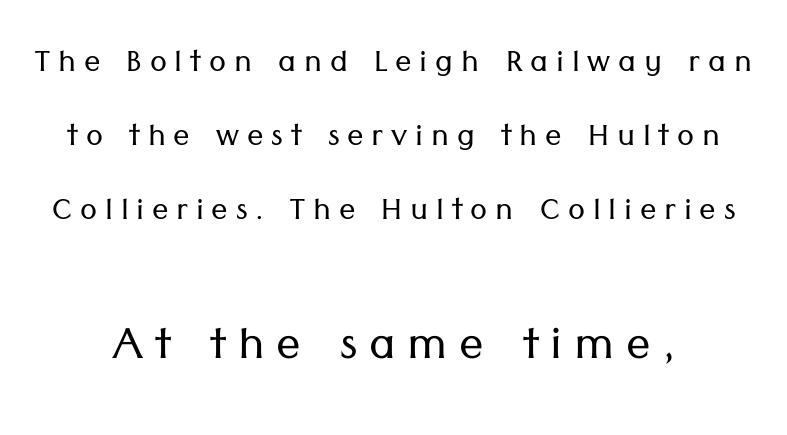
{"serif": "no", "italic": "no", "bold": "no", "weight": "light", "width": "normal", "stroke_contrast": "low", "x_height": "medium", "monospaced": "no", "underline": "no", "line_spacing_ratio": 1.8, "larger_block": "second", "size_ratio": 1.49, "glyph_px": 61}
